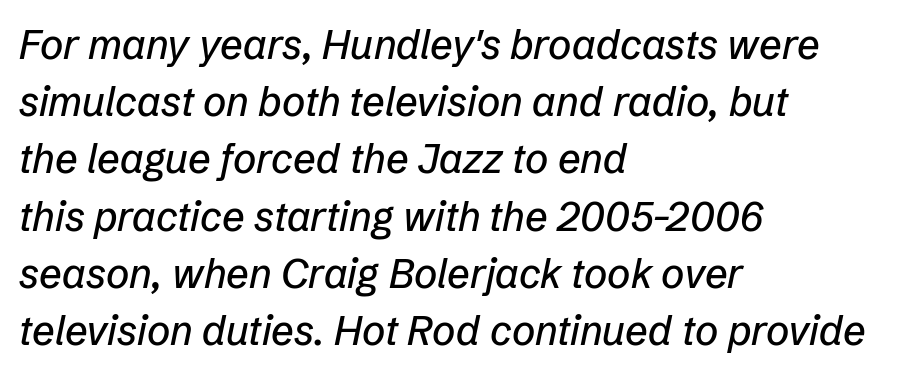
This sample is left-justified, so line endings fall wherever the words run out. Italic? Definitely — the glyphs are oblique. Nothing unusual about the tracking: characters are spaced as the font intends. Evenly set lines give the paragraph a standard silhouette.
